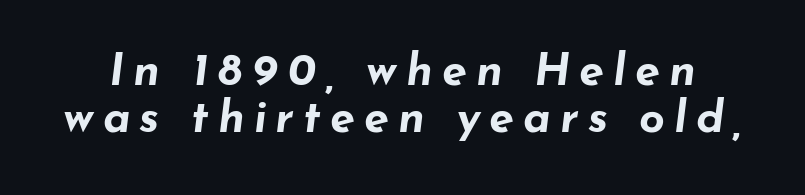
Q: Is the text bold? A: Yes.
Q: Is the text italic (slanted)? A: Yes, it leans right by about 7 degrees.
Q: Is the text underlined? A: No.
Q: Is the spacing between letters normal or unusually wide? A: Unusually wide.
Q: Is the spacing between lines tight, normal or loose? A: Tight.
Q: Width (condensed, normal, or wide)? A: Wide.
Q: Stroke contrast? A: Low.
Q: x-height? A: Small.
Q: Monospaced? A: No.
